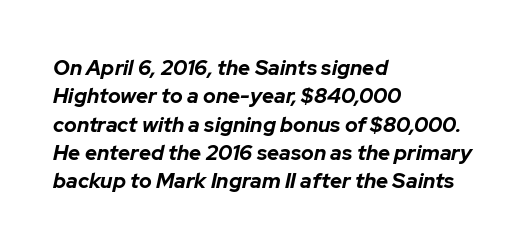
The image shows 21 px bold type, italic (leaning right); set left-aligned, normal line spacing (1.35x), normal letter spacing, not underlined.
